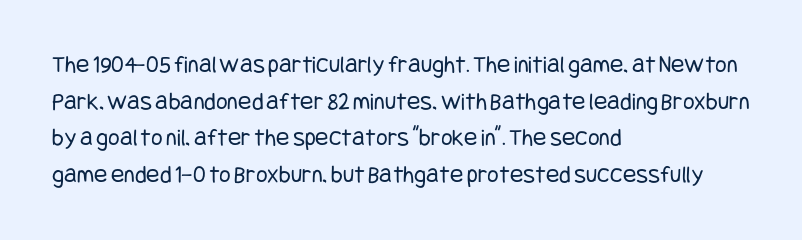
{"italic": "no", "bold": "no", "underline": "no", "align": "left", "line_spacing": "normal", "line_spacing_ratio": 1.47, "letter_spacing": "normal", "letter_spacing_em": 0.0, "glyph_px": 25}
